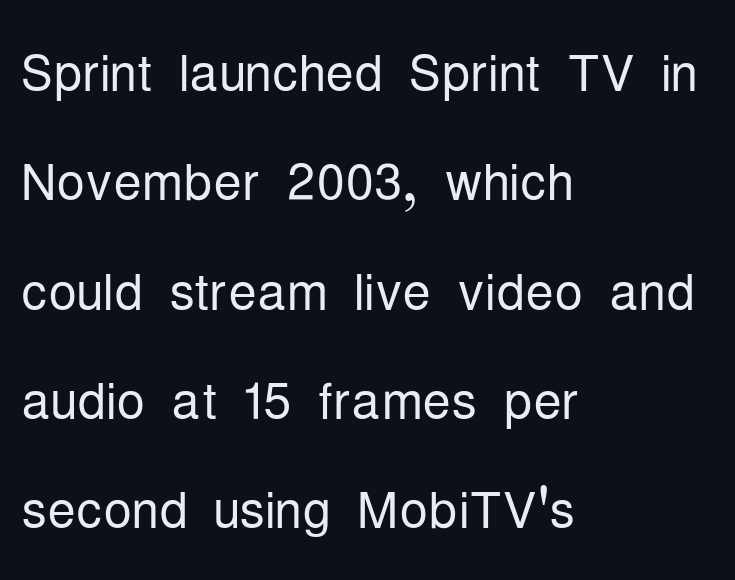
Q: Is the text bold? A: No.
Q: Is the text italic (slanted)? A: No, it is upright.
Q: Is the typeface a serif or a sans-serif typeface? A: Sans-serif.
Q: Is the text underlined? A: No.
Q: How is the paragraph aligned? A: Left-aligned.
Q: Is the spacing between letters normal or unusually wide? A: Normal.
Q: Is the spacing between lines tight, normal or loose? A: Normal.
Q: Width (condensed, normal, or wide)? A: Condensed.
Q: Stroke contrast? A: Low.
Q: x-height? A: Medium.
Q: Monospaced? A: No.
